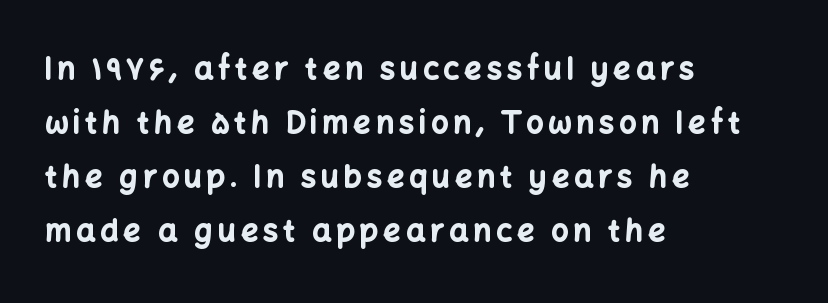
Each line starts at the same left margin while the right side varies. You could not count columns in this text — the font is proportionally spaced. Compared with an ordinary text face, these strokes are far heavier — a full bold. Type without underlining. The letters carry no serifs — their stems end cleanly without finishing strokes. A typesetter would mark this as roman, not italic.
